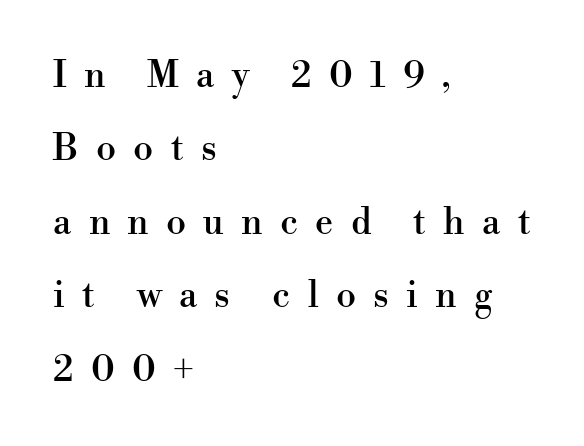
The image shows 36 px serif type, upright; set left-aligned, loose line spacing (2.04x), unusually wide letter spacing (+0.48 em), not underlined; high stroke contrast and a small x-height.
